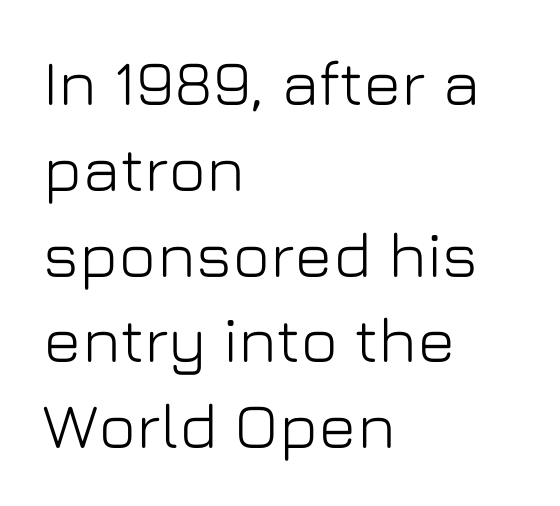
The passage shown has conventional tracking throughout. The words here are not underlined. The ragged edge is on the right, which tells us the setting is flush left. Ascenders rise straight up at ninety degrees. One glance says typical: line gaps are just what's usual.
